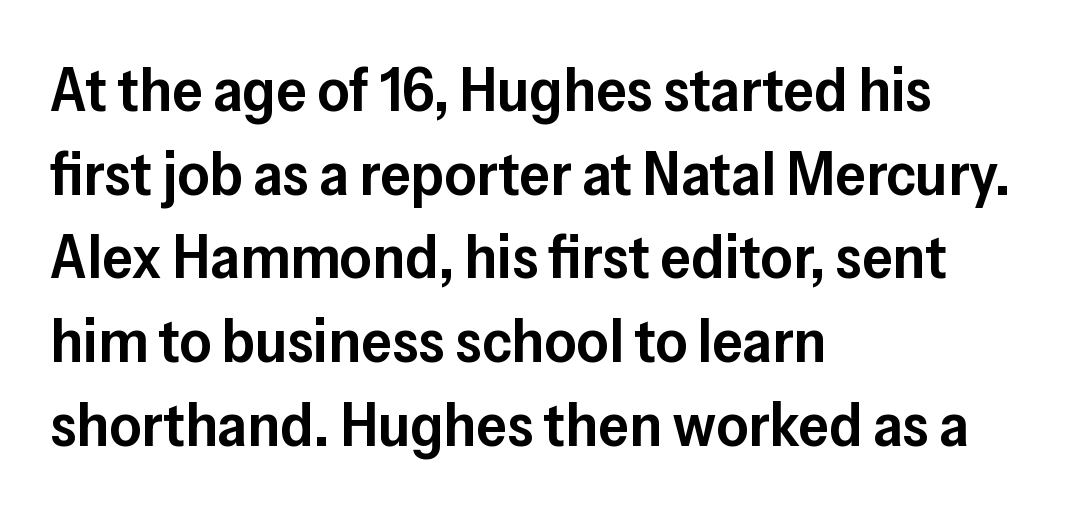
Q: Is the text bold? A: Semi-bold.
Q: Is the text italic (slanted)? A: No, it is upright.
Q: Is the typeface a serif or a sans-serif typeface? A: Sans-serif.
Q: Is the text underlined? A: No.
Q: How is the paragraph aligned? A: Left-aligned.
Q: Is the spacing between letters normal or unusually wide? A: Normal.
Q: Is the spacing between lines tight, normal or loose? A: Normal.
Q: Width (condensed, normal, or wide)? A: Normal.
Q: Stroke contrast? A: Low.
Q: x-height? A: Medium.
Q: Monospaced? A: No.
